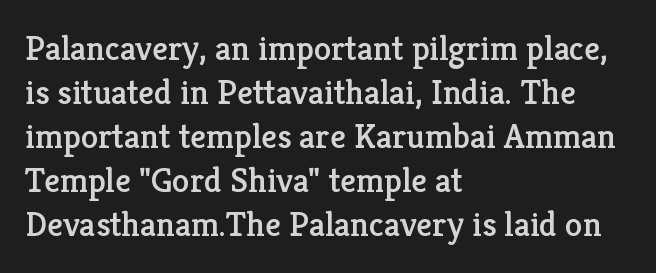
{"serif": "yes", "italic": "no", "width": "normal", "stroke_contrast": "low", "x_height": "medium", "monospaced": "no", "underline": "no", "align": "left", "line_spacing": "normal", "line_spacing_ratio": 1.26, "letter_spacing": "normal", "letter_spacing_em": 0.0, "glyph_px": 35}
